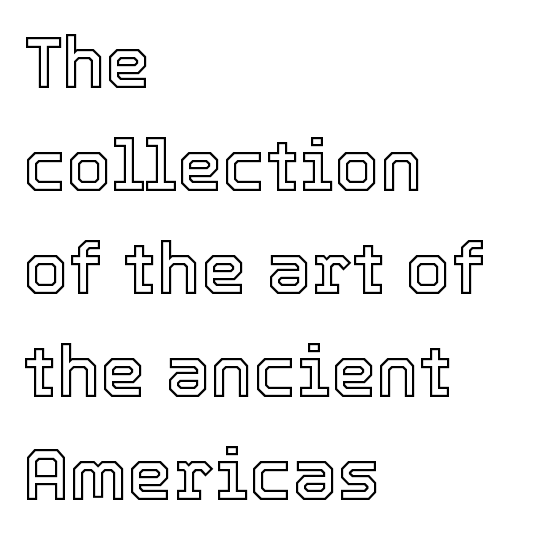
{"italic": "no", "width": "normal", "x_height": "medium", "monospaced": "no", "underline": "no", "align": "left", "line_spacing": "normal", "line_spacing_ratio": 1.43, "letter_spacing": "normal", "letter_spacing_em": 0.0, "glyph_px": 72}
